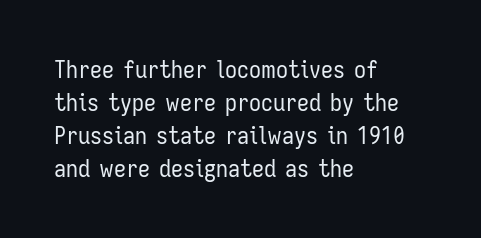
Q: Is the text bold? A: No.
Q: Is the text italic (slanted)? A: No, it is upright.
Q: Is the text underlined? A: No.
Q: How is the paragraph aligned? A: Left-aligned.
Q: Is the spacing between letters normal or unusually wide? A: Normal.
Q: Is the spacing between lines tight, normal or loose? A: Normal.
